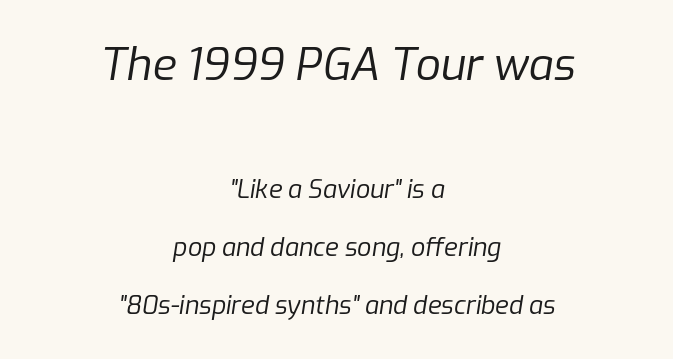
Q: Is the text bold? A: No.
Q: Is the text italic (slanted)? A: Yes, it leans right by about 9 degrees.
Q: Is the text underlined? A: No.
Q: How is the paragraph aligned? A: Centered.
Q: Is the spacing between letters normal or unusually wide? A: Normal.
Q: Is the spacing between lines tight, normal or loose? A: Loose.
Q: Which block of text is set in a larger size, the first (top) or the second (bottom)? A: The first (top) one.
Q: Width (condensed, normal, or wide)? A: Normal.
Q: Stroke contrast? A: Low.
Q: x-height? A: Medium.
Q: Monospaced? A: No.
